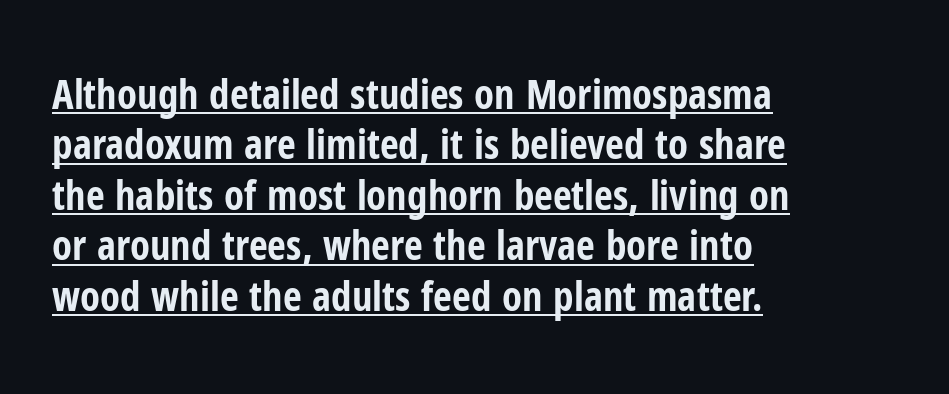
{"serif": "no", "italic": "no", "bold": "yes", "weight": "bold", "width": "condensed", "stroke_contrast": "low", "x_height": "medium", "monospaced": "no", "underline": "yes", "align": "left", "line_spacing_ratio": 1.23, "letter_spacing": "normal", "letter_spacing_em": 0.0, "glyph_px": 41}
